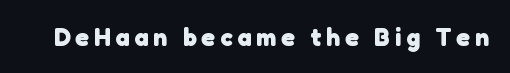
{"bold": "yes", "underline": "no", "letter_spacing": "wide", "letter_spacing_em": 0.2, "glyph_px": 25}
